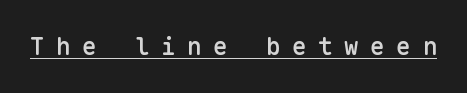
The image shows 24 px text type, upright; set unusually wide letter spacing (+0.49 em), underlined.
